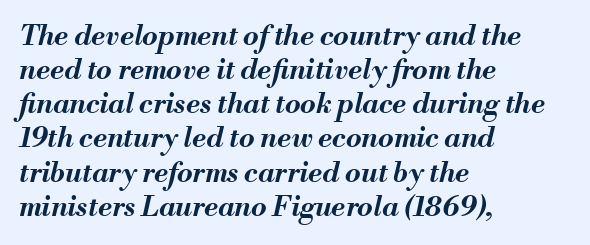
Q: Is the text bold? A: Yes.
Q: Is the text italic (slanted)? A: Yes, it leans right by about 13 degrees.
Q: Is the text underlined? A: No.
Q: How is the paragraph aligned? A: Left-aligned.
Q: Is the spacing between letters normal or unusually wide? A: Normal.
Q: Width (condensed, normal, or wide)? A: Normal.
Q: Stroke contrast? A: Medium.
Q: x-height? A: Small.
Q: Monospaced? A: No.
